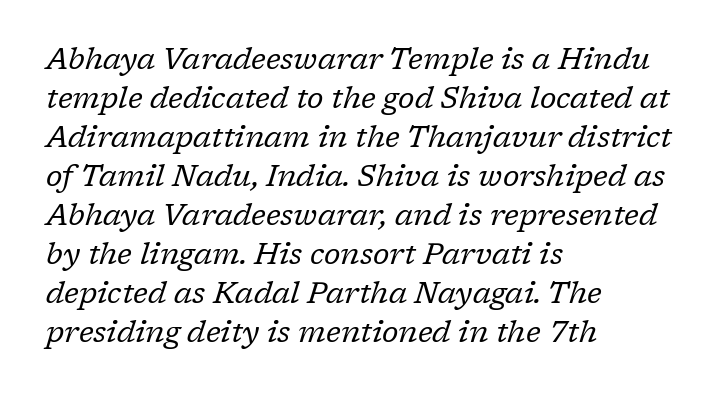
{"serif": "yes", "italic": "yes", "lean": "right", "slant_degrees": 17, "bold": "no", "weight": "regular", "width": "normal", "stroke_contrast": "low", "x_height": "medium", "monospaced": "no", "underline": "no", "align": "left", "line_spacing": "normal", "line_spacing_ratio": 1.3, "letter_spacing": "normal", "letter_spacing_em": 0.0, "glyph_px": 30}
